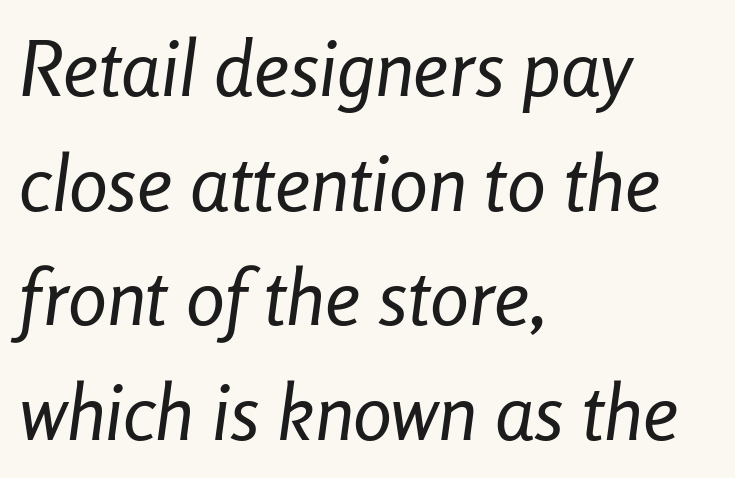
The image shows 78 px regular-weight, condensed type, italic (leaning right); set left-aligned, normal line spacing (1.47x), normal letter spacing, not underlined; low stroke contrast and a medium x-height.
